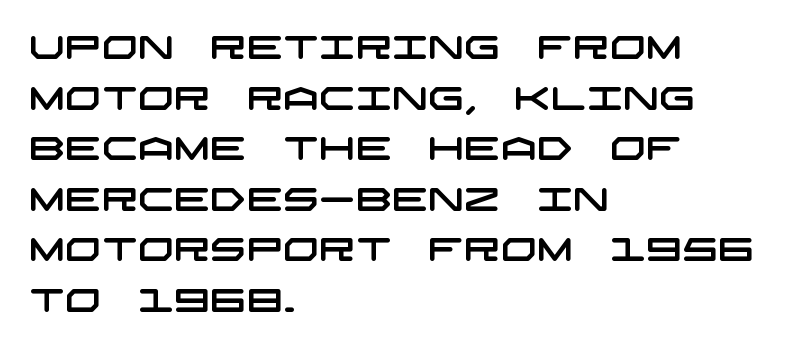
The image shows 32 px wide sans-serif type; set left-aligned, normal line spacing (1.58x), normal letter spacing, not underlined; low stroke contrast and a large x-height.
